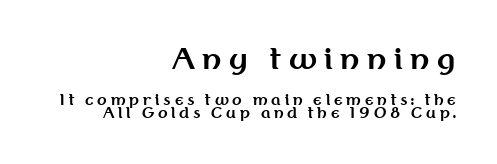
Q: Is the text bold? A: Yes.
Q: Is the text italic (slanted)? A: No, it is upright.
Q: Is the typeface a serif or a sans-serif typeface? A: Sans-serif.
Q: Is the text underlined? A: No.
Q: How is the paragraph aligned? A: Right-aligned.
Q: Is the spacing between letters normal or unusually wide? A: Unusually wide.
Q: Is the spacing between lines tight, normal or loose? A: Tight.
Q: Which block of text is set in a larger size, the first (top) or the second (bottom)? A: The first (top) one.
Q: Width (condensed, normal, or wide)? A: Normal.
Q: Stroke contrast? A: Medium.
Q: x-height? A: Medium.
Q: Monospaced? A: No.
